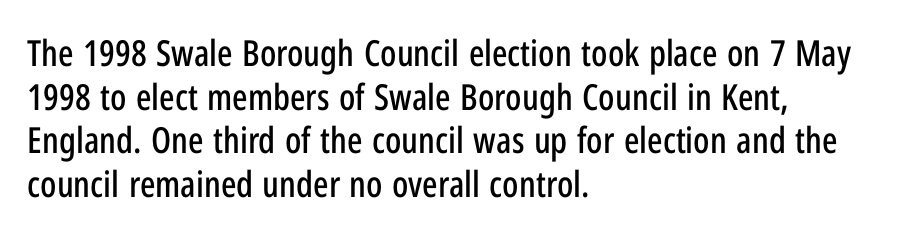
{"serif": "no", "italic": "no", "width": "condensed", "stroke_contrast": "low", "x_height": "medium", "monospaced": "no", "underline": "no", "align": "left", "line_spacing_ratio": 1.21, "letter_spacing": "normal", "letter_spacing_em": 0.0, "glyph_px": 36}
